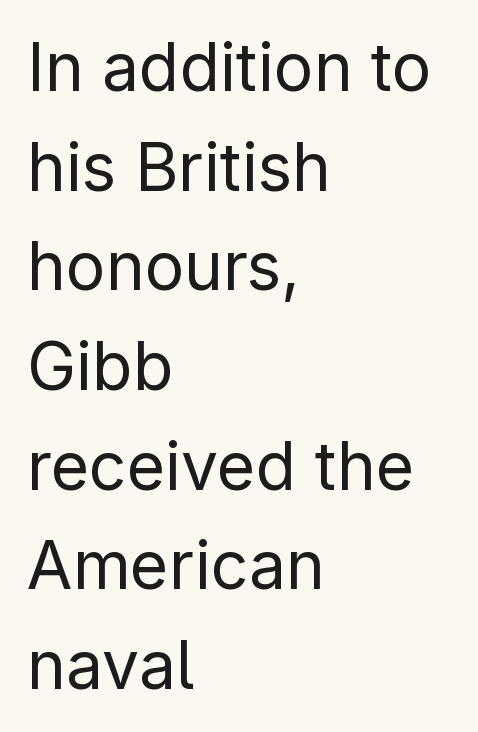
{"serif": "no", "italic": "no", "bold": "no", "weight": "regular", "width": "normal", "stroke_contrast": "low", "x_height": "medium", "monospaced": "no", "underline": "no", "align": "left", "line_spacing": "normal", "line_spacing_ratio": 1.51, "letter_spacing": "normal", "letter_spacing_em": 0.0, "glyph_px": 66}
